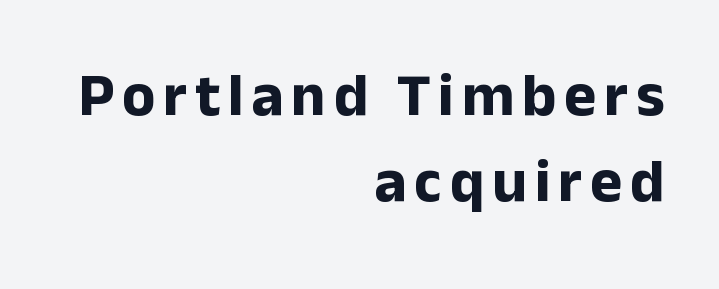
Q: Is the text bold? A: Yes.
Q: Is the text italic (slanted)? A: No, it is upright.
Q: Is the typeface a serif or a sans-serif typeface? A: Sans-serif.
Q: Is the text underlined? A: No.
Q: How is the paragraph aligned? A: Right-aligned.
Q: Is the spacing between lines tight, normal or loose? A: Normal.
Q: Width (condensed, normal, or wide)? A: Normal.
Q: Stroke contrast? A: Low.
Q: x-height? A: Medium.
Q: Monospaced? A: No.
